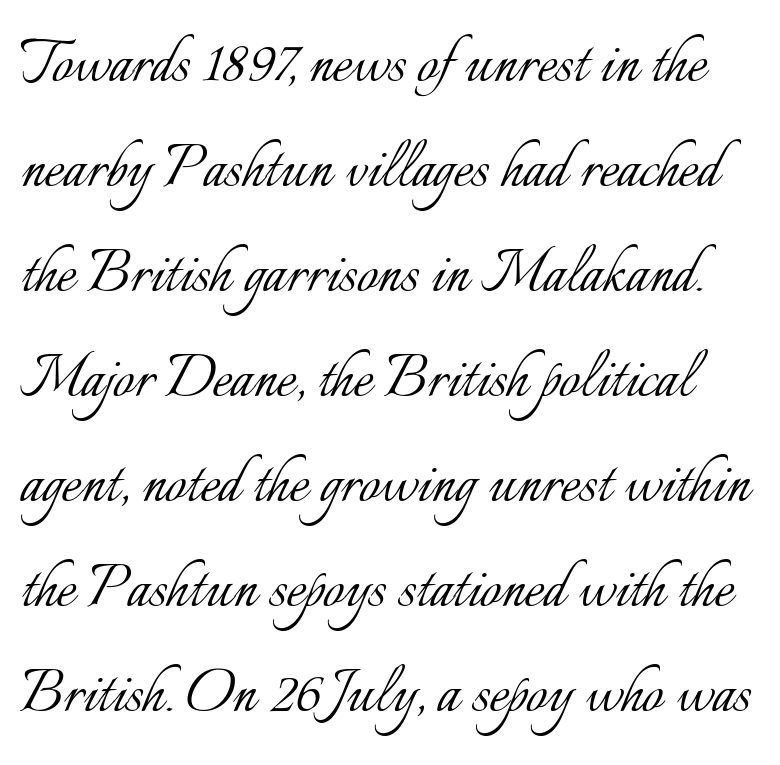
{"bold": "no", "weight": "light", "width": "normal", "stroke_contrast": "low", "x_height": "small", "monospaced": "no", "underline": "no", "line_spacing": "normal", "line_spacing_ratio": 1.42, "letter_spacing": "normal", "letter_spacing_em": 0.0, "glyph_px": 74}
